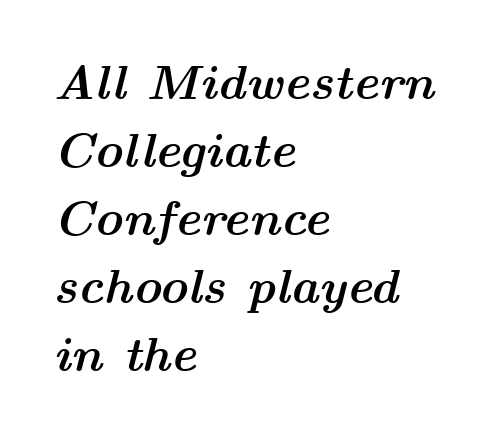
Q: Is the text bold? A: Yes.
Q: Is the text italic (slanted)? A: Yes, it leans right by about 14 degrees.
Q: Is the text underlined? A: No.
Q: How is the paragraph aligned? A: Left-aligned.
Q: Is the spacing between letters normal or unusually wide? A: Normal.
Q: Is the spacing between lines tight, normal or loose? A: Normal.
Q: Width (condensed, normal, or wide)? A: Wide.
Q: Stroke contrast? A: Medium.
Q: x-height? A: Medium.
Q: Monospaced? A: No.
